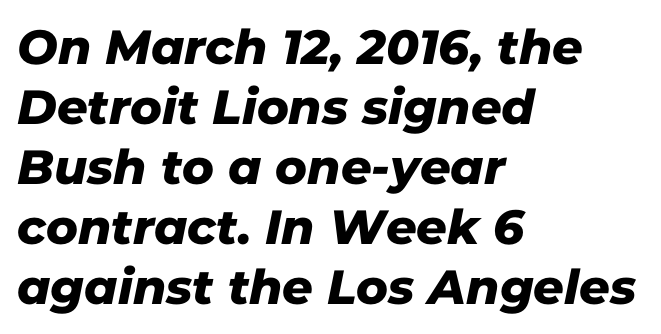
{"serif": "no", "width": "normal", "stroke_contrast": "low", "x_height": "medium", "monospaced": "no", "underline": "no", "align": "left", "line_spacing": "normal", "line_spacing_ratio": 1.25, "letter_spacing": "normal", "letter_spacing_em": 0.0, "glyph_px": 48}
